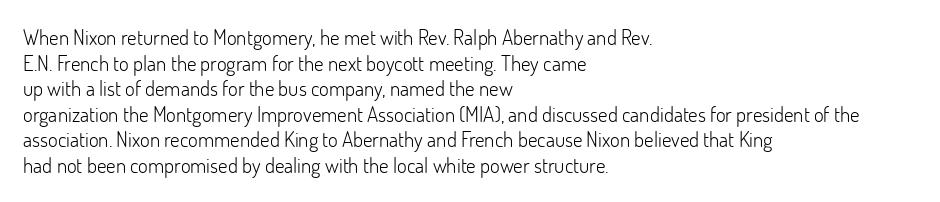
Does extra space separate the letters? No, they use regular spacing. The passage is arranged the way most books set body copy — flush left. The area under the type is left untouched. The face looks like a standard text weight, possibly lighter. Notice how the stems are strictly vertical — no italics here.
